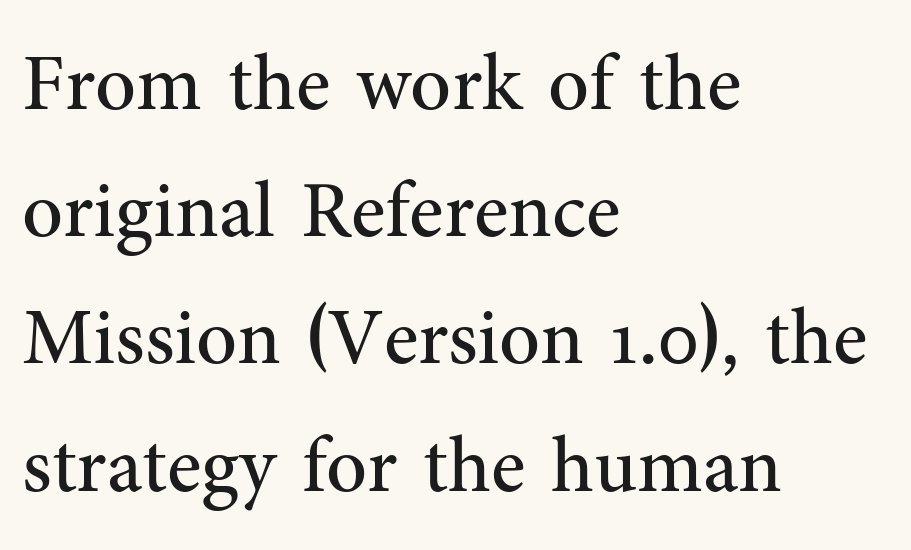
The image shows 80 px regular-weight serif type, upright; set left-aligned, normal line spacing (1.59x), normal letter spacing, not underlined; medium stroke contrast and a medium x-height.
